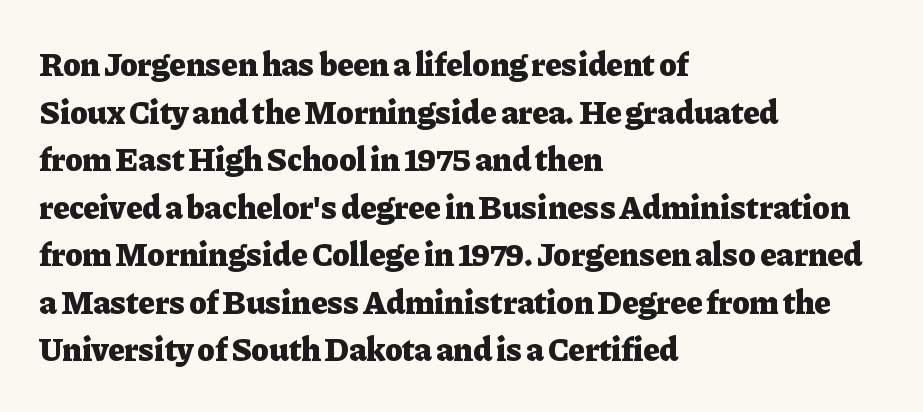
{"serif": "yes", "italic": "no", "bold": "yes", "weight": "heavy", "width": "normal", "stroke_contrast": "low", "x_height": "medium", "monospaced": "no", "underline": "no", "align": "left", "line_spacing": "normal", "line_spacing_ratio": 1.44, "letter_spacing": "normal", "letter_spacing_em": 0.0, "glyph_px": 33}
